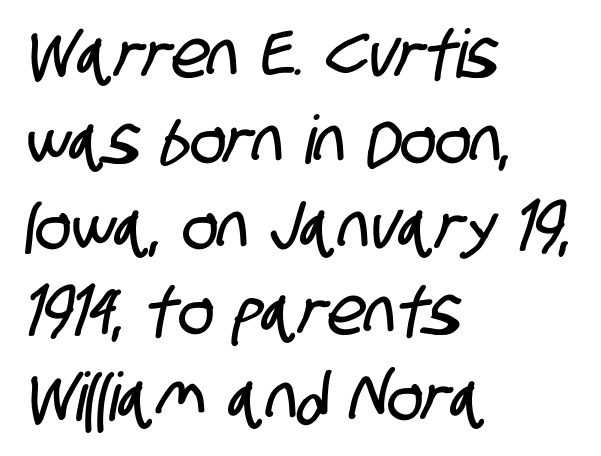
{"serif": "no", "width": "condensed", "stroke_contrast": "low", "x_height": "large", "monospaced": "no", "underline": "no", "align": "left", "line_spacing": "normal", "line_spacing_ratio": 1.28, "letter_spacing": "normal", "letter_spacing_em": 0.0, "glyph_px": 67}
